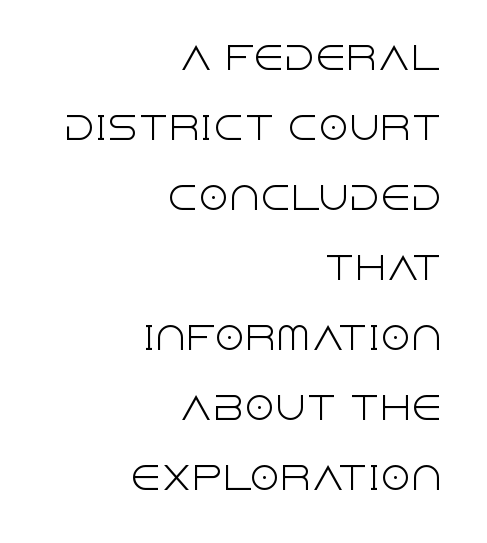
Q: Is the text bold? A: No.
Q: Is the text italic (slanted)? A: No, it is upright.
Q: Is the typeface a serif or a sans-serif typeface? A: Sans-serif.
Q: Is the text underlined? A: No.
Q: How is the paragraph aligned? A: Right-aligned.
Q: Is the spacing between letters normal or unusually wide? A: Normal.
Q: Is the spacing between lines tight, normal or loose? A: Loose.
Q: Width (condensed, normal, or wide)? A: Normal.
Q: x-height? A: Large.
Q: Monospaced? A: No.
